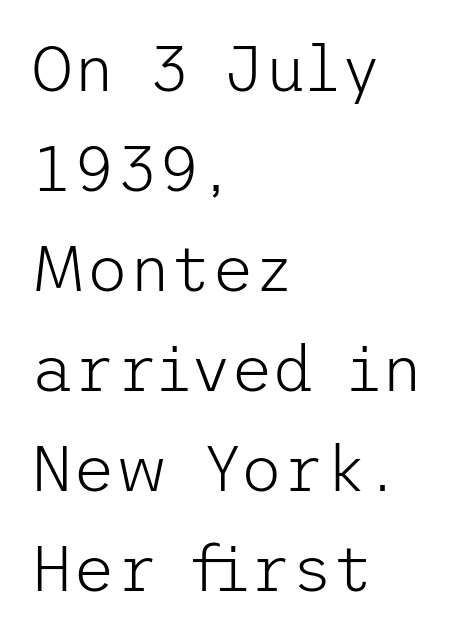
The image shows 65 px light sans-serif type, upright; set left-aligned, normal line spacing (1.54x), normal letter spacing, not underlined; low stroke contrast and a medium x-height.
